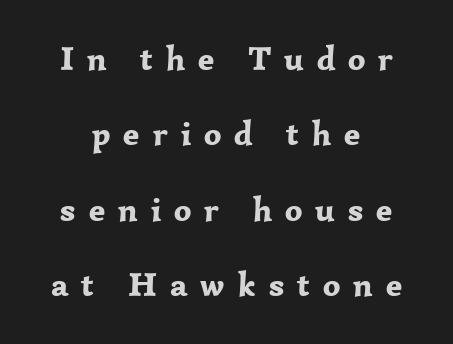
Q: Is the text bold? A: Yes.
Q: Is the text italic (slanted)? A: No, it is upright.
Q: Is the typeface a serif or a sans-serif typeface? A: Serif.
Q: Is the text underlined? A: No.
Q: How is the paragraph aligned? A: Centered.
Q: Is the spacing between letters normal or unusually wide? A: Unusually wide.
Q: Is the spacing between lines tight, normal or loose? A: Loose.
Q: Width (condensed, normal, or wide)? A: Normal.
Q: Stroke contrast? A: Low.
Q: x-height? A: Medium.
Q: Monospaced? A: No.
